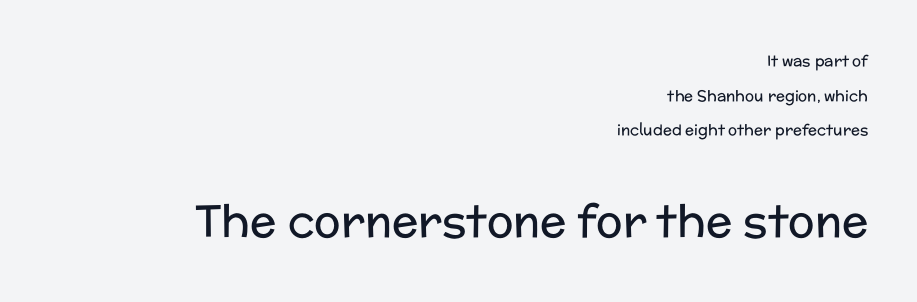
{"serif": "no", "italic": "no", "bold": "no", "weight": "regular", "width": "normal", "stroke_contrast": "low", "x_height": "medium", "monospaced": "no", "underline": "no", "align": "right", "line_spacing": "loose", "line_spacing_ratio": 2.31, "letter_spacing": "normal", "letter_spacing_em": 0.0, "larger_block": "second", "size_ratio": 2.93, "glyph_px": 44}
